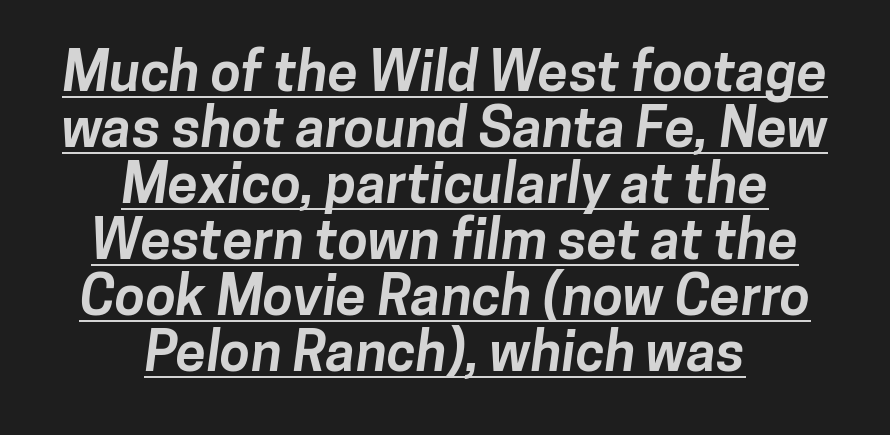
{"serif": "no", "bold": "yes", "weight": "bold", "width": "normal", "stroke_contrast": "low", "x_height": "medium", "monospaced": "no", "underline": "yes", "align": "center", "line_spacing": "tight", "line_spacing_ratio": 1.02, "letter_spacing": "normal", "letter_spacing_em": 0.0, "glyph_px": 55}
